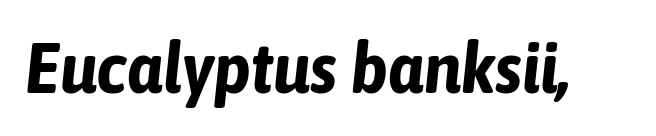
The image shows 71 px bold, condensed type, italic (leaning right); set normal letter spacing, not underlined; low stroke contrast and a medium x-height.
